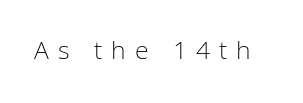
{"italic": "no", "bold": "no", "underline": "no", "letter_spacing": "wide", "letter_spacing_em": 0.35, "glyph_px": 25}
